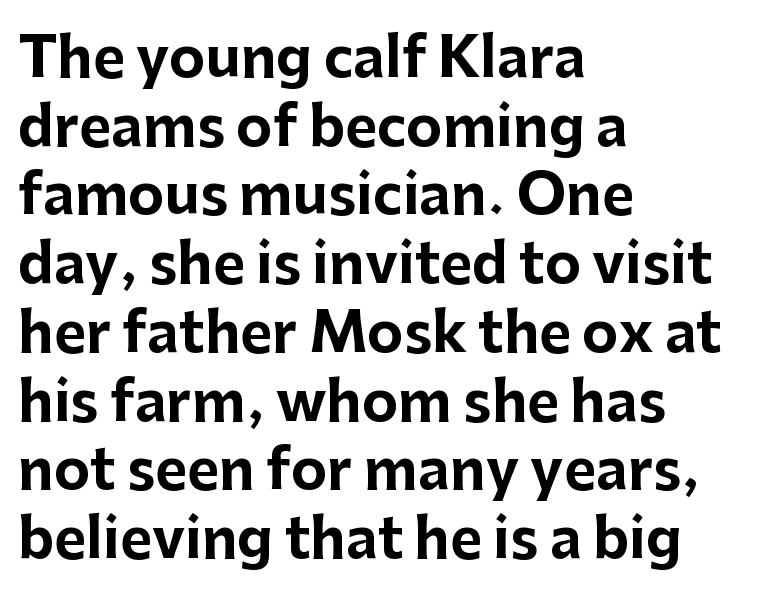
Q: Is the text bold? A: Yes.
Q: Is the text italic (slanted)? A: No, it is upright.
Q: Is the typeface a serif or a sans-serif typeface? A: Sans-serif.
Q: Is the text underlined? A: No.
Q: How is the paragraph aligned? A: Left-aligned.
Q: Is the spacing between letters normal or unusually wide? A: Normal.
Q: Is the spacing between lines tight, normal or loose? A: Normal.
Q: Width (condensed, normal, or wide)? A: Normal.
Q: Stroke contrast? A: Low.
Q: x-height? A: Medium.
Q: Monospaced? A: No.
